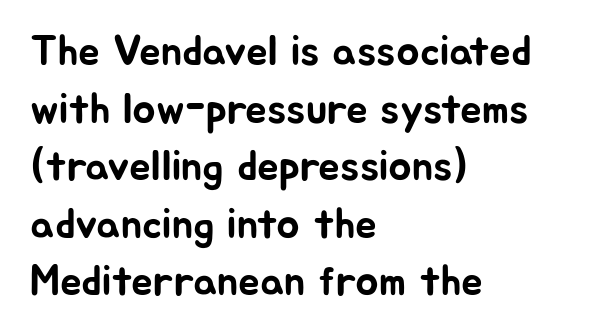
Q: Is the text italic (slanted)? A: No, it is upright.
Q: Is the typeface a serif or a sans-serif typeface? A: Sans-serif.
Q: Is the text underlined? A: No.
Q: How is the paragraph aligned? A: Left-aligned.
Q: Is the spacing between letters normal or unusually wide? A: Normal.
Q: Is the spacing between lines tight, normal or loose? A: Normal.
Q: Width (condensed, normal, or wide)? A: Normal.
Q: Stroke contrast? A: Low.
Q: x-height? A: Medium.
Q: Monospaced? A: No.
